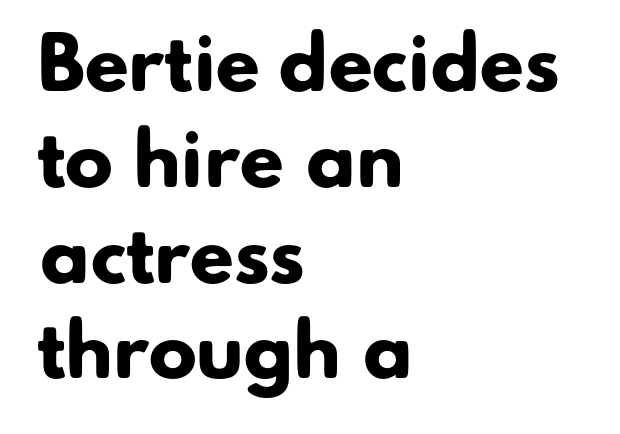
{"serif": "no", "bold": "yes", "weight": "heavy", "width": "normal", "stroke_contrast": "low", "x_height": "small", "monospaced": "no", "underline": "no", "align": "left", "line_spacing": "normal", "line_spacing_ratio": 1.33, "letter_spacing": "normal", "letter_spacing_em": 0.0, "glyph_px": 72}
